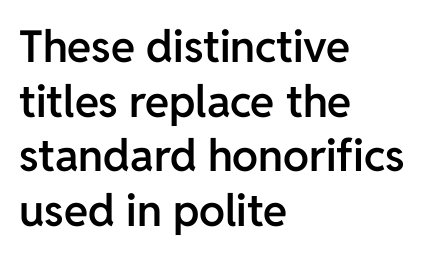
{"serif": "no", "italic": "no", "bold": "semi", "weight": "semibold", "width": "normal", "stroke_contrast": "low", "x_height": "medium", "monospaced": "no", "underline": "no", "align": "left", "line_spacing_ratio": 1.24, "letter_spacing": "normal", "letter_spacing_em": 0.0, "glyph_px": 44}
